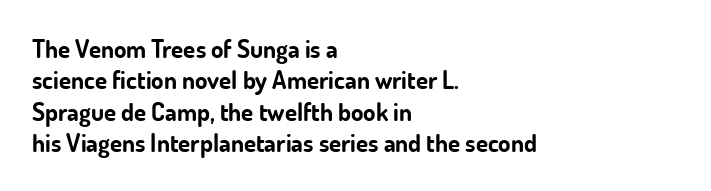
{"italic": "no", "bold": "yes", "underline": "no", "align": "left", "line_spacing": "normal", "line_spacing_ratio": 1.26, "letter_spacing": "normal", "letter_spacing_em": 0.0, "glyph_px": 25}
